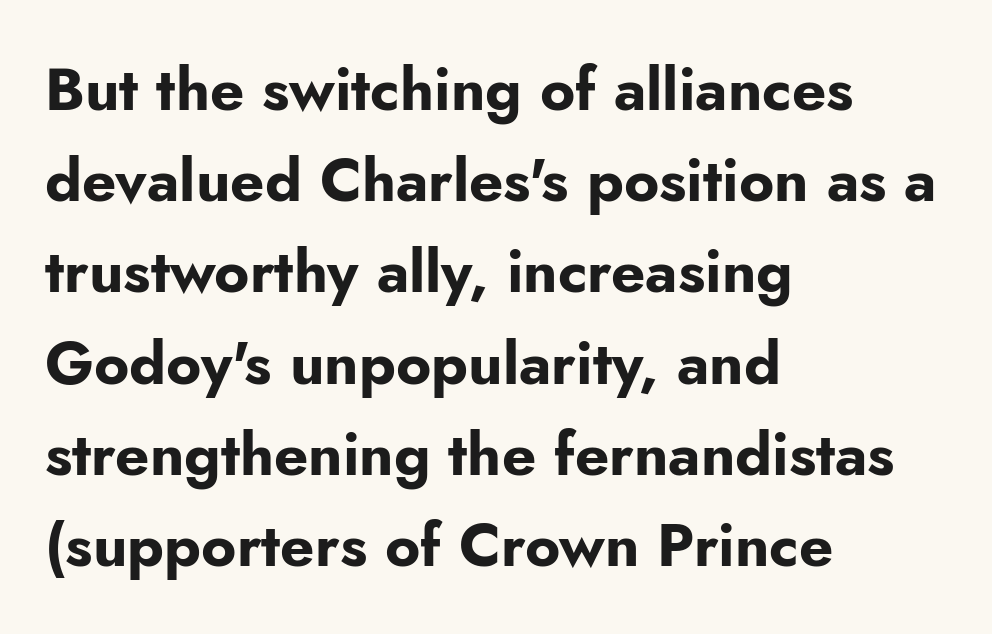
The image shows 60 px bold sans-serif type, upright; set left-aligned, normal line spacing (1.52x), normal letter spacing, not underlined; low stroke contrast and a small x-height.
